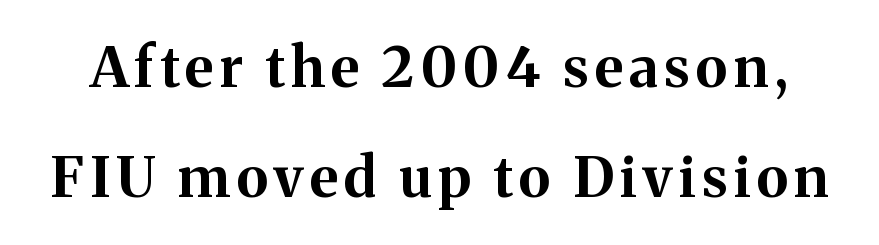
Q: Is the text bold? A: Yes.
Q: Is the text italic (slanted)? A: No, it is upright.
Q: Is the typeface a serif or a sans-serif typeface? A: Serif.
Q: Is the text underlined? A: No.
Q: Is the spacing between lines tight, normal or loose? A: Loose.
Q: Width (condensed, normal, or wide)? A: Normal.
Q: Stroke contrast? A: Medium.
Q: x-height? A: Medium.
Q: Monospaced? A: No.
